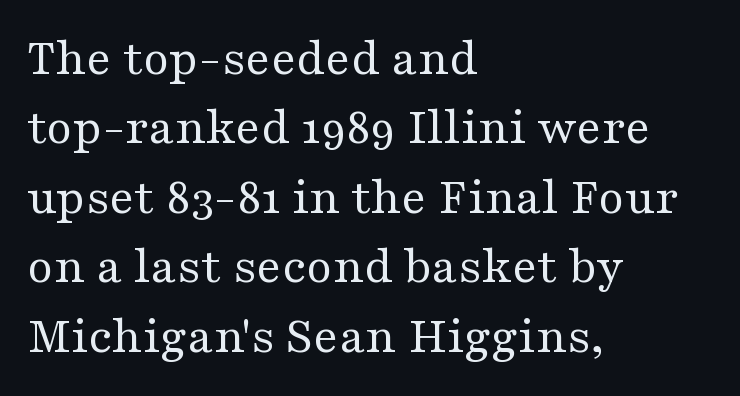
Look at the tracking — it's just the regular setting, nothing added. The face used here is proportionally spaced, like ordinary book or web type. Caption: multi-line text, flush left, ragged right. Descender tails drop into unmarked territory. Evenly set lines give the paragraph a standard silhouette. Weight: in the light-to-regular range.
